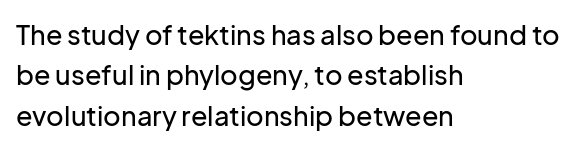
Q: Is the text italic (slanted)? A: No, it is upright.
Q: Is the text underlined? A: No.
Q: How is the paragraph aligned? A: Left-aligned.
Q: Is the spacing between letters normal or unusually wide? A: Normal.
Q: Is the spacing between lines tight, normal or loose? A: Normal.
